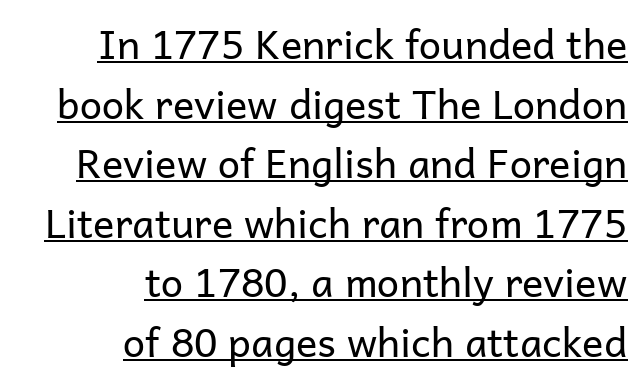
{"serif": "no", "italic": "no", "bold": "no", "weight": "regular", "width": "normal", "stroke_contrast": "low", "x_height": "medium", "monospaced": "no", "underline": "yes", "align": "right", "line_spacing": "normal", "line_spacing_ratio": 1.49, "letter_spacing": "normal", "letter_spacing_em": 0.0, "glyph_px": 40}
